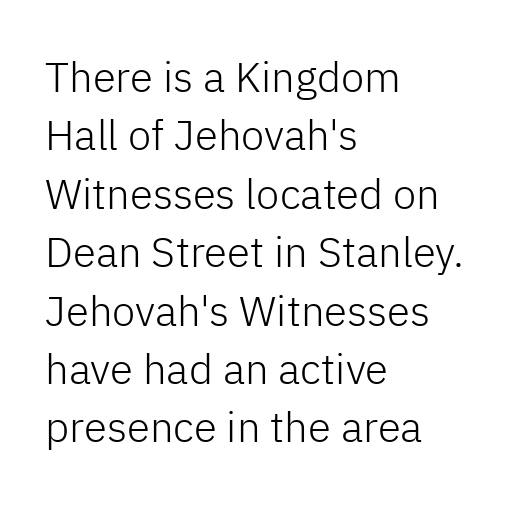
Q: Is the text bold? A: No.
Q: Is the text italic (slanted)? A: No, it is upright.
Q: Is the typeface a serif or a sans-serif typeface? A: Sans-serif.
Q: Is the text underlined? A: No.
Q: How is the paragraph aligned? A: Left-aligned.
Q: Is the spacing between letters normal or unusually wide? A: Normal.
Q: Is the spacing between lines tight, normal or loose? A: Normal.
Q: Width (condensed, normal, or wide)? A: Normal.
Q: Stroke contrast? A: Low.
Q: x-height? A: Medium.
Q: Monospaced? A: No.
